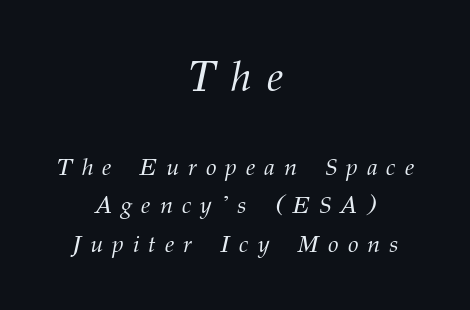
The passage shown begins with its larger block and ends with its smaller one. The lettering tilts uniformly, giving the passage an italic look. Every row of glyphs is offset so its center matches the block's center. The characters are drawn with everyday or finer stroke widths.
